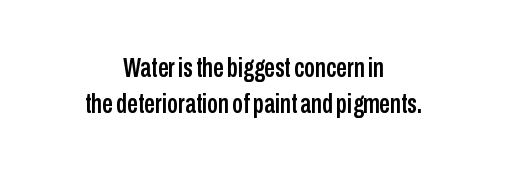
Q: Is the text italic (slanted)? A: No, it is upright.
Q: Is the text underlined? A: No.
Q: How is the paragraph aligned? A: Centered.
Q: Is the spacing between letters normal or unusually wide? A: Normal.
Q: Is the spacing between lines tight, normal or loose? A: Normal.
